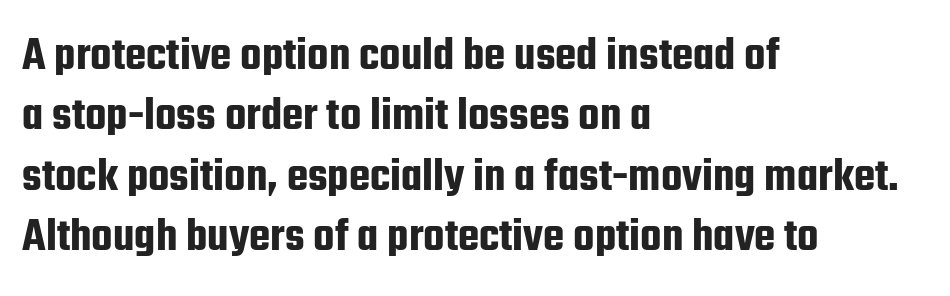
Is the letter spacing exaggerated? No — it looks like the ordinary default. This rendering uses left alignment, leaving the right contour irregular. This is the regular roman posture of the typeface. Underlining? Definitely not there. A typesetter would call this proportional, since set widths differ per character. A typesetter would label this face a sans.
